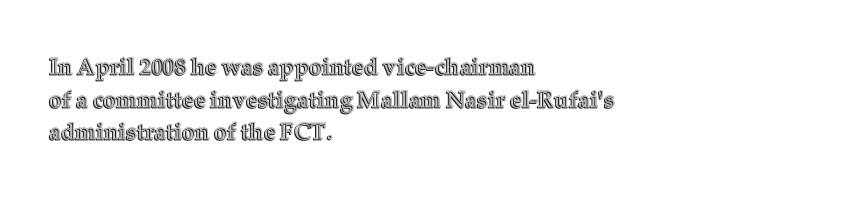
The image shows 23 px text type, upright; set left-aligned, normal line spacing (1.42x), normal letter spacing, not underlined.
